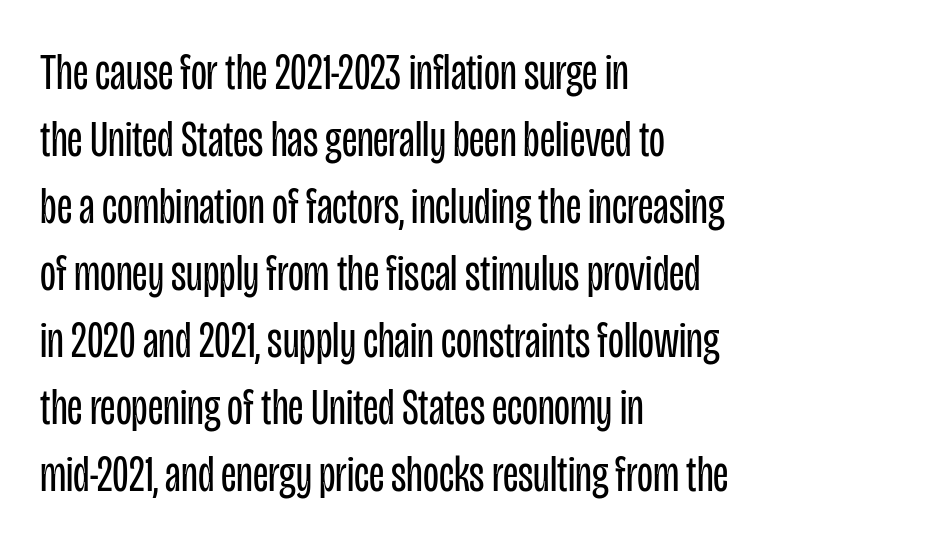
Q: Is the text bold? A: No.
Q: Is the text italic (slanted)? A: No, it is upright.
Q: Is the typeface a serif or a sans-serif typeface? A: Sans-serif.
Q: Is the text underlined? A: No.
Q: How is the paragraph aligned? A: Left-aligned.
Q: Is the spacing between letters normal or unusually wide? A: Normal.
Q: Is the spacing between lines tight, normal or loose? A: Normal.
Q: Width (condensed, normal, or wide)? A: Condensed.
Q: Stroke contrast? A: Low.
Q: x-height? A: Large.
Q: Monospaced? A: No.
